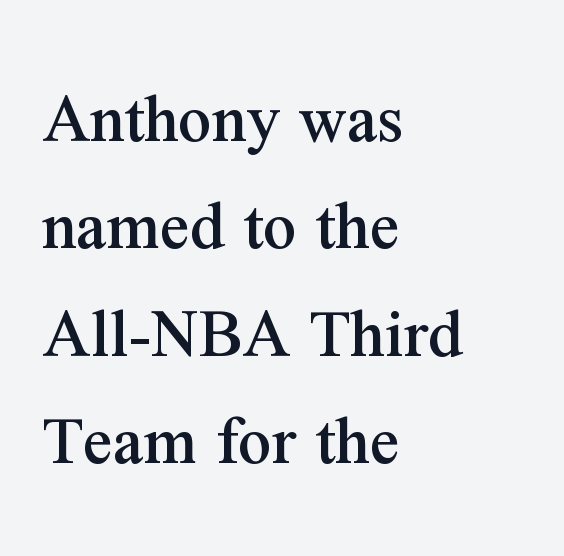
Q: Is the text italic (slanted)? A: No, it is upright.
Q: Is the typeface a serif or a sans-serif typeface? A: Serif.
Q: Is the text underlined? A: No.
Q: How is the paragraph aligned? A: Left-aligned.
Q: Is the spacing between letters normal or unusually wide? A: Normal.
Q: Is the spacing between lines tight, normal or loose? A: Normal.
Q: Width (condensed, normal, or wide)? A: Normal.
Q: Stroke contrast? A: Medium.
Q: x-height? A: Medium.
Q: Monospaced? A: No.
